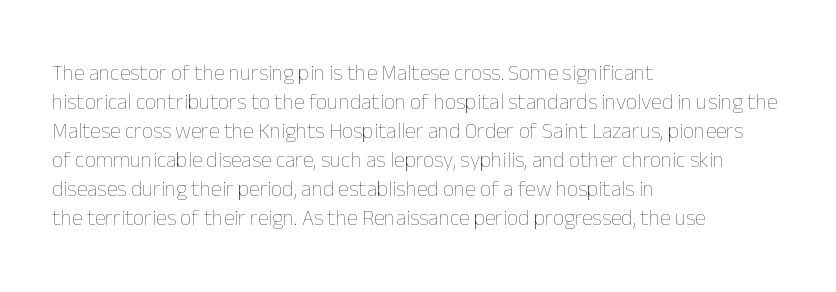
Tall strokes in this sample are plumb rather than angled. The passage shown has conventional tracking throughout. Every row of glyphs begins at an identical x-position on the left. A normal amount of white space separates one row of letters from the next. Type without underlining.
